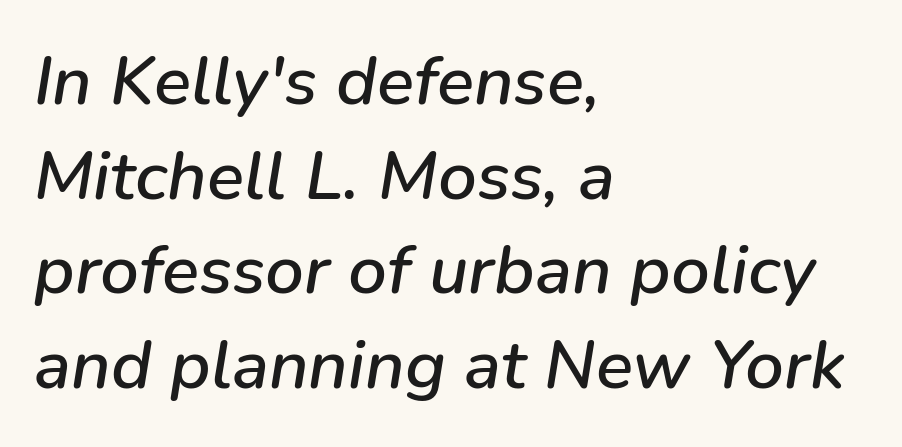
{"italic": "yes", "lean": "right", "slant_degrees": 9, "width": "normal", "stroke_contrast": "low", "x_height": "medium", "monospaced": "no", "underline": "no", "align": "left", "line_spacing": "normal", "line_spacing_ratio": 1.37, "letter_spacing": "normal", "letter_spacing_em": 0.0, "glyph_px": 69}
